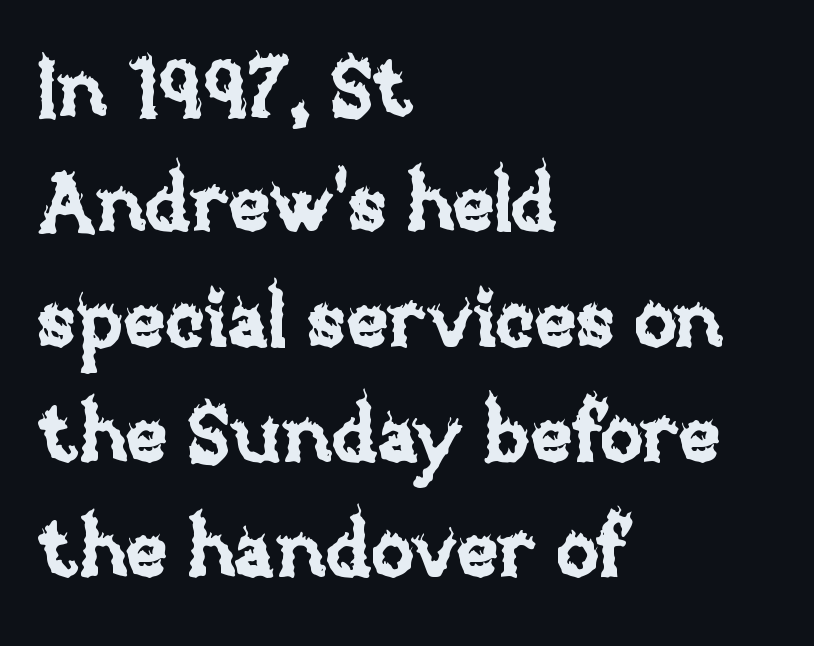
The image shows 79 px text type, upright; set left-aligned, normal line spacing (1.46x), normal letter spacing, not underlined; low stroke contrast and a large x-height.
